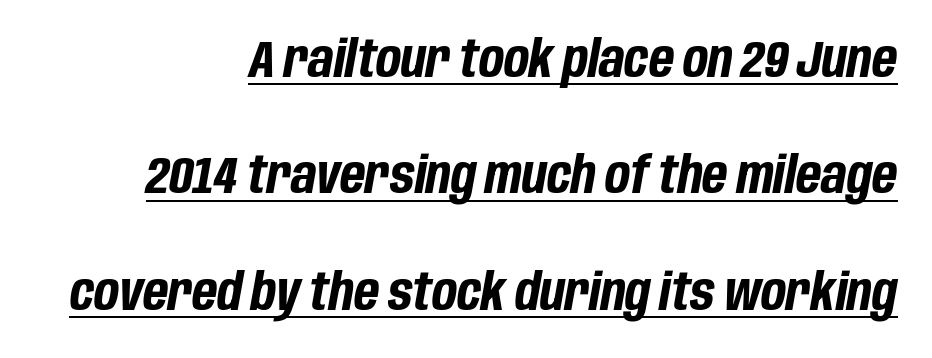
{"italic": "yes", "lean": "right", "slant_degrees": 10, "bold": "yes", "weight": "bold", "width": "condensed", "stroke_contrast": "low", "x_height": "large", "monospaced": "no", "underline": "yes", "align": "right", "line_spacing": "loose", "line_spacing_ratio": 2.24, "letter_spacing": "normal", "letter_spacing_em": 0.0, "glyph_px": 52}
